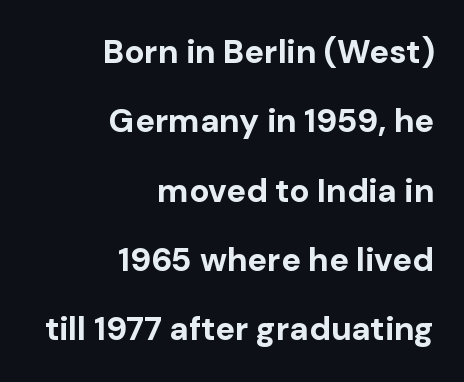
The strokes are fattened all the way to bold. Note: no serifs on the glyphs. Compared with a flush-left layout, this one pins lines to the opposite, right side. The specimen omits any rule beneath the text block's lines. Does the lettering tilt? It doesn't — this is upright. Here the designer chose a conventional face with non-uniform glyph widths.
